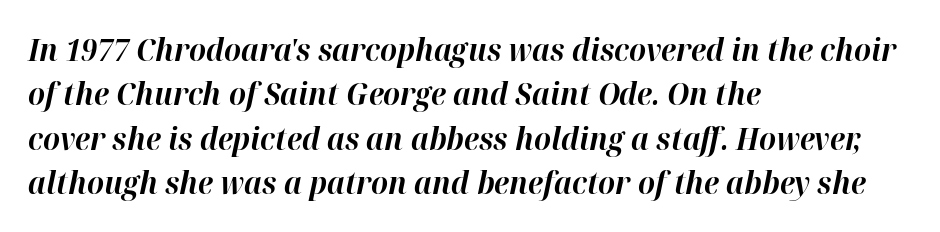
This block has exactly the height ordinary leading produces. The face used here is rendered with its standard letterfit. The paragraph has a hard left edge and a soft right edge. These lines are rendered in a variable-pitch font. Characters are canted at an angle relative to the baseline's perpendicular. Compared with an ordinary text face, these strokes are far heavier — a full bold.
